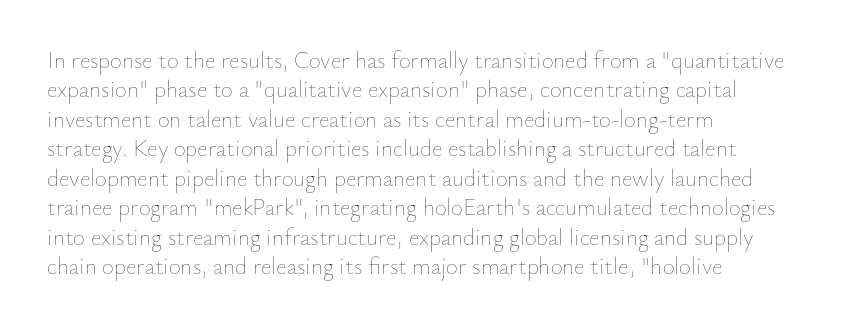
It's the straight-up-and-down kind of type. The face used here is rendered with its standard letterfit. The setting favours the left margin, as ordinary paragraphs usually do. This is not heavy type; no bold has been used. Interline gaps are of average width in this sample.
